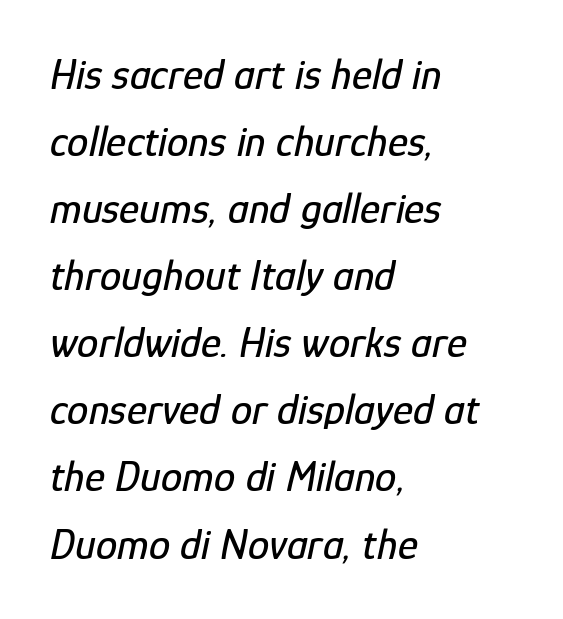
Q: Is the text italic (slanted)? A: Yes, it leans right by about 12 degrees.
Q: Is the text underlined? A: No.
Q: How is the paragraph aligned? A: Left-aligned.
Q: Is the spacing between letters normal or unusually wide? A: Normal.
Q: Is the spacing between lines tight, normal or loose? A: Normal.
Q: Width (condensed, normal, or wide)? A: Condensed.
Q: Stroke contrast? A: Low.
Q: x-height? A: Medium.
Q: Monospaced? A: No.
